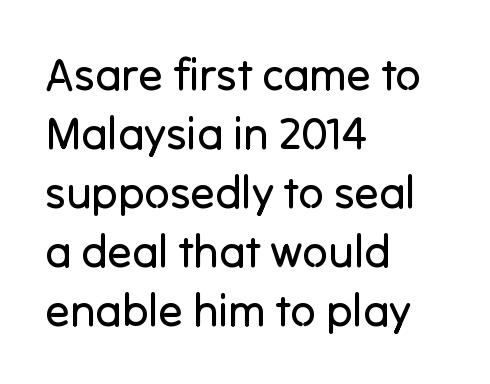
The image shows 45 px regular-weight sans-serif type, upright; set left-aligned, normal line spacing (1.31x), normal letter spacing, not underlined; low stroke contrast and a medium x-height.
